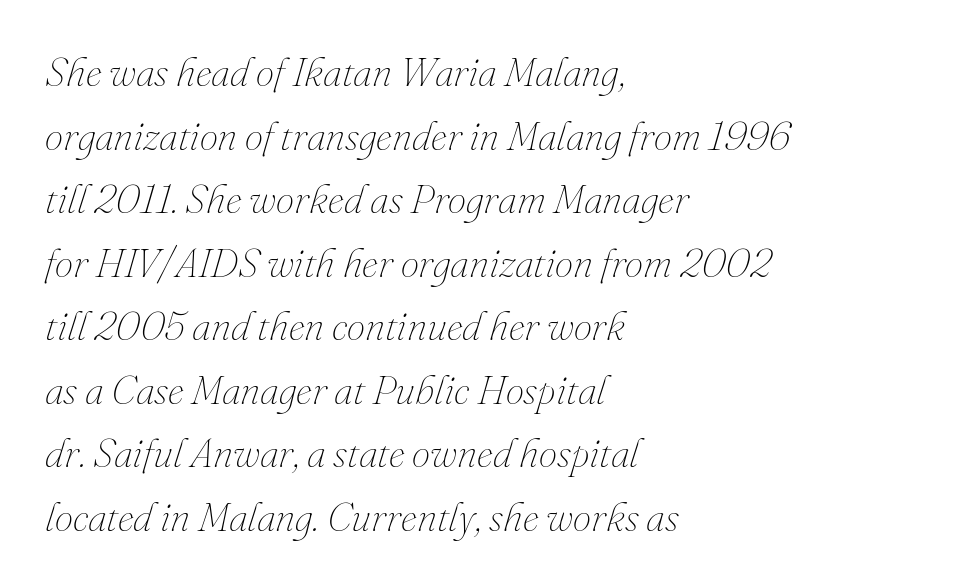
Q: Is the text bold? A: No.
Q: Is the text italic (slanted)? A: Yes, it leans right by about 16 degrees.
Q: Is the text underlined? A: No.
Q: How is the paragraph aligned? A: Left-aligned.
Q: Is the spacing between letters normal or unusually wide? A: Normal.
Q: Is the spacing between lines tight, normal or loose? A: Normal.
Q: Width (condensed, normal, or wide)? A: Normal.
Q: Stroke contrast? A: Medium.
Q: x-height? A: Small.
Q: Monospaced? A: No.
